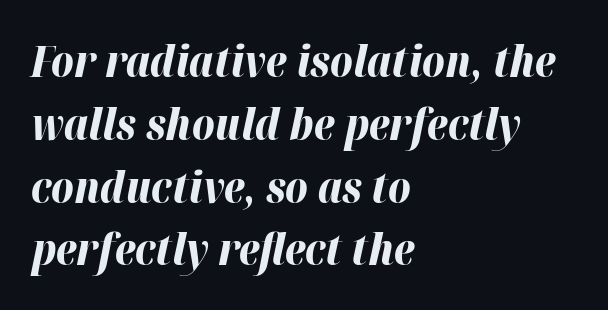
Q: Is the text bold? A: Yes.
Q: Is the text italic (slanted)? A: Yes, it leans right by about 12 degrees.
Q: Is the text underlined? A: No.
Q: How is the paragraph aligned? A: Left-aligned.
Q: Is the spacing between letters normal or unusually wide? A: Normal.
Q: Is the spacing between lines tight, normal or loose? A: Normal.
Q: Width (condensed, normal, or wide)? A: Normal.
Q: Stroke contrast? A: High.
Q: x-height? A: Medium.
Q: Monospaced? A: No.
